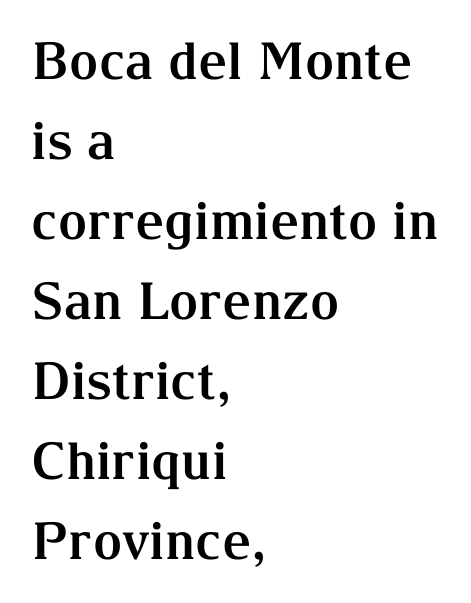
The image shows 51 px bold serif type, upright; set left-aligned, normal line spacing (1.57x), normal letter spacing, not underlined; medium stroke contrast and a medium x-height.
